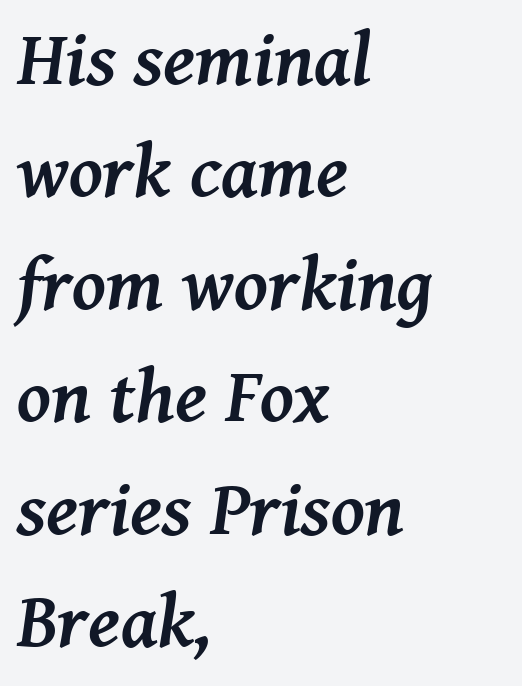
Q: Is the text bold? A: Yes.
Q: Is the text italic (slanted)? A: Yes, it leans right by about 8 degrees.
Q: Is the typeface a serif or a sans-serif typeface? A: Serif.
Q: Is the text underlined? A: No.
Q: How is the paragraph aligned? A: Left-aligned.
Q: Is the spacing between letters normal or unusually wide? A: Normal.
Q: Is the spacing between lines tight, normal or loose? A: Normal.
Q: Width (condensed, normal, or wide)? A: Normal.
Q: Stroke contrast? A: Medium.
Q: x-height? A: Medium.
Q: Monospaced? A: No.
